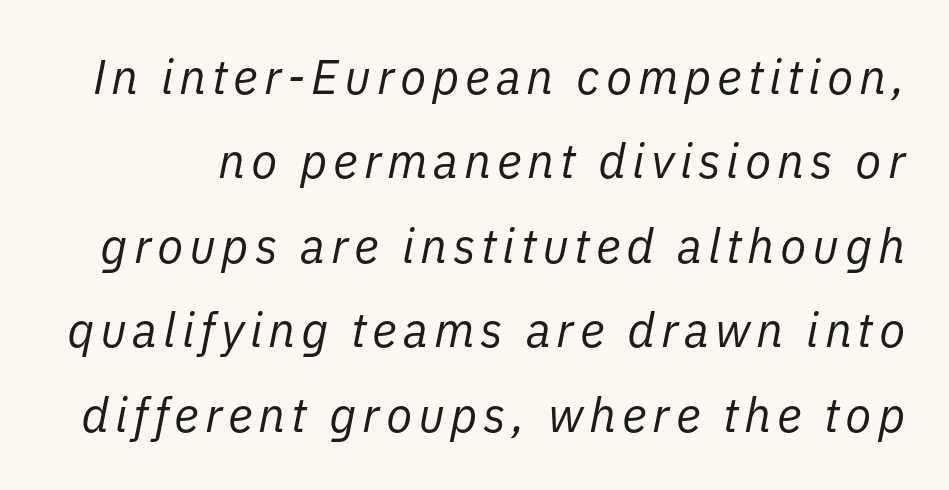
The image shows 48 px regular-weight type, italic (leaning right); set line spacing 1.76x, not underlined; low stroke contrast and a medium x-height.
